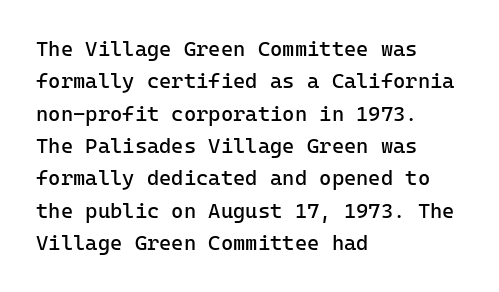
The image shows 21 px text type, upright; set left-aligned, normal line spacing (1.54x), normal letter spacing, not underlined.
